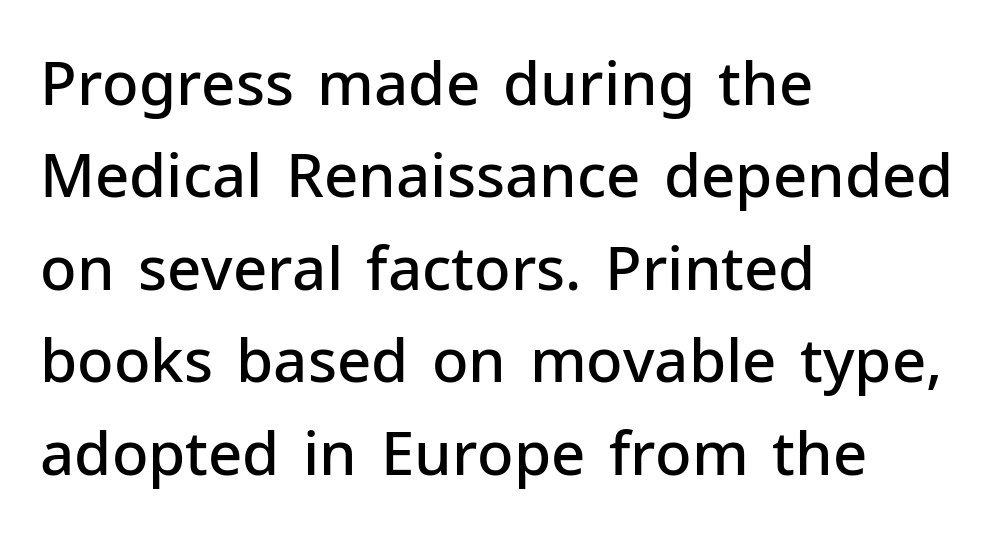
The image shows 60 px semibold sans-serif type, upright; set left-aligned, normal line spacing (1.54x), normal letter spacing, not underlined; low stroke contrast and a medium x-height.
